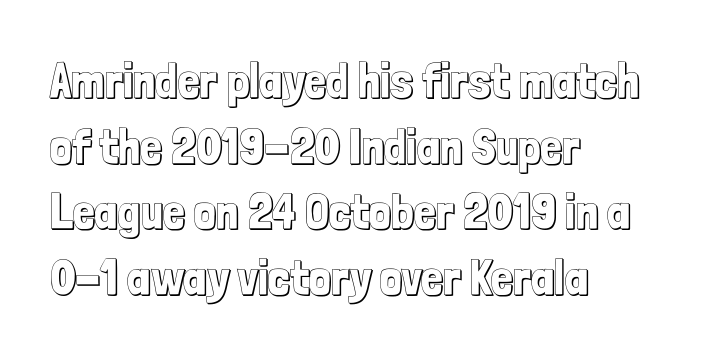
The image shows 49 px condensed type, upright; set left-aligned, normal line spacing (1.34x), normal letter spacing, not underlined; a medium x-height.
